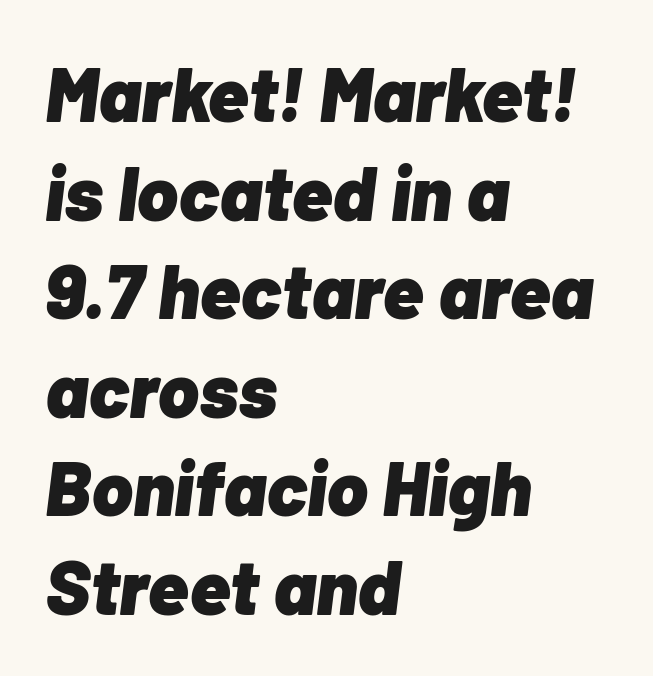
Q: Is the text bold? A: Yes.
Q: Is the text italic (slanted)? A: Yes, it leans right by about 7 degrees.
Q: Is the text underlined? A: No.
Q: How is the paragraph aligned? A: Left-aligned.
Q: Is the spacing between letters normal or unusually wide? A: Normal.
Q: Is the spacing between lines tight, normal or loose? A: Normal.
Q: Width (condensed, normal, or wide)? A: Normal.
Q: Stroke contrast? A: Low.
Q: x-height? A: Medium.
Q: Monospaced? A: No.
